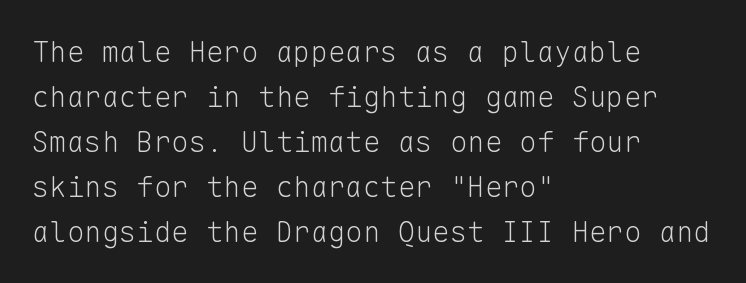
The type sits square on the baseline with zero lean. No letter is thick-stroked: the sample isn't bold. The face used here is rendered with its standard letterfit. Classification — sans serif. The foot of each line stays bare and open. The passage shown is typed in a monospace face where columns stay perfectly aligned.
